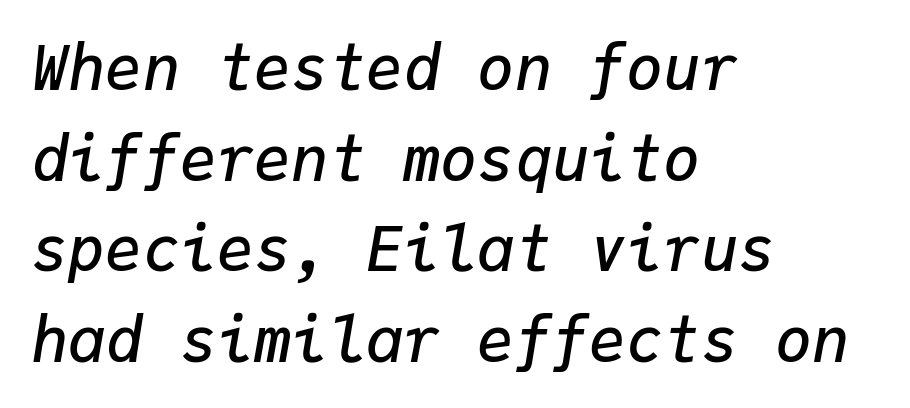
The image shows 62 px semibold type, italic (leaning right), monospaced; set left-aligned, normal line spacing (1.46x), normal letter spacing, not underlined; low stroke contrast and a medium x-height.
